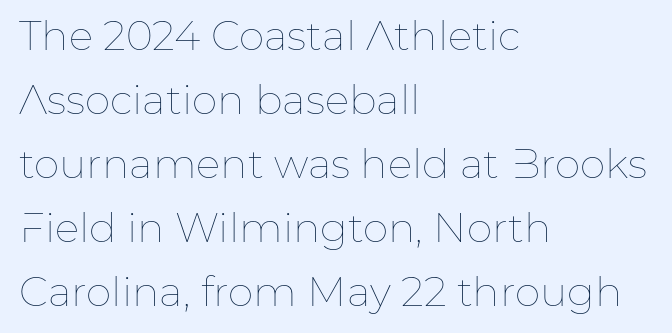
Note the varied advance widths — an 'i' is clearly narrower than an 'm'. The rag falls on the right side of this text block. The font's upright variant was chosen for this text. Observe the ordinary spacing: letters are neighbours, not strangers. A light-to-regular cut is what we see here. In terms of leading, this rendering sits right in the middle.
